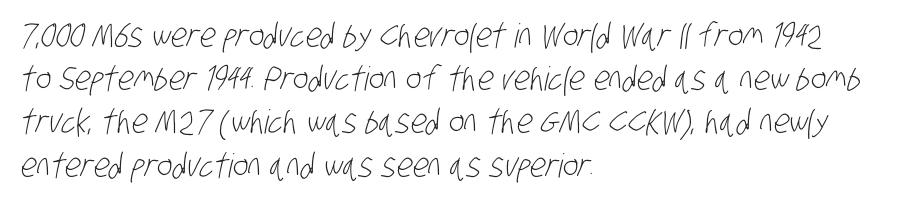
The image shows 33 px light, condensed sans-serif type; set left-aligned, normal line spacing (1.31x), normal letter spacing, not underlined; low stroke contrast and a large x-height.
